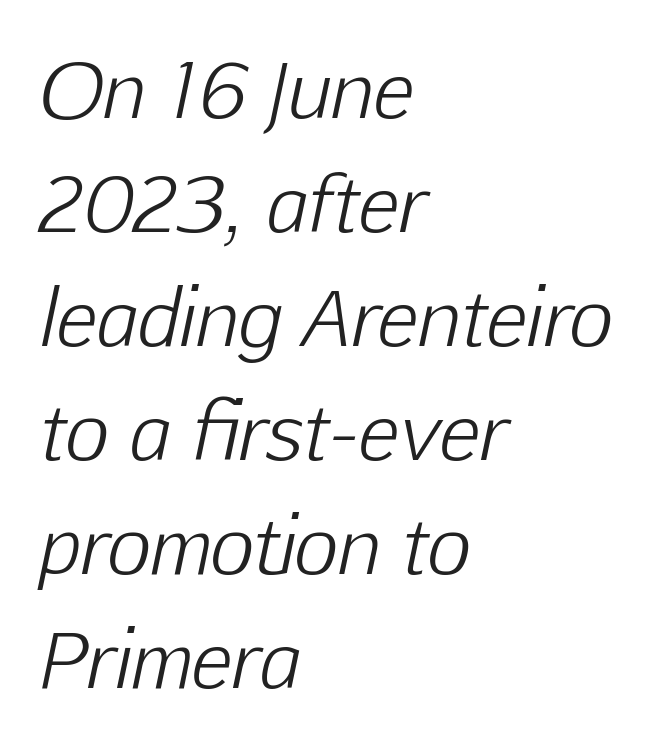
Q: Is the text bold? A: No.
Q: Is the text italic (slanted)? A: Yes, it leans right by about 12 degrees.
Q: Is the text underlined? A: No.
Q: How is the paragraph aligned? A: Left-aligned.
Q: Is the spacing between letters normal or unusually wide? A: Normal.
Q: Is the spacing between lines tight, normal or loose? A: Normal.
Q: Width (condensed, normal, or wide)? A: Normal.
Q: Stroke contrast? A: Low.
Q: x-height? A: Medium.
Q: Monospaced? A: No.
